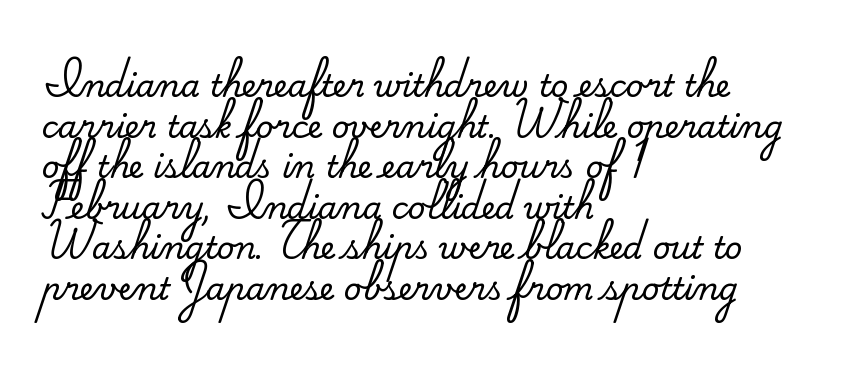
The image shows 31 px serif type; set left-aligned, normal line spacing (1.31x), normal letter spacing, not underlined; medium stroke contrast and a small x-height.
